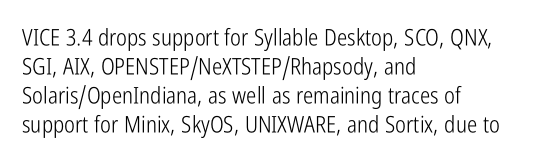
The image shows 23 px text type, upright; set left-aligned, normal line spacing (1.26x), normal letter spacing, not underlined.
